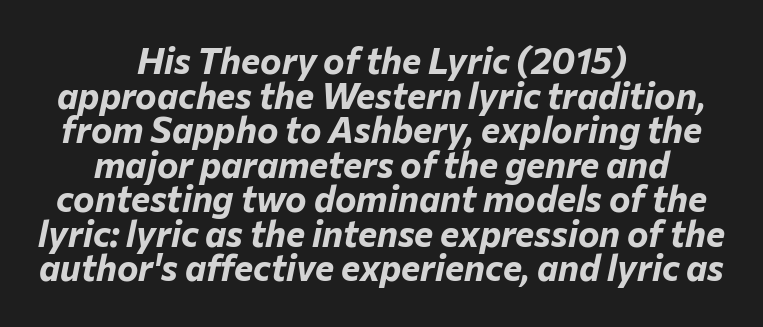
Which margin do the lines hug? Neither — every line sits in the middle. Reading down the column, the eye jumps only a short way to each next line. Summary of weight: heavy, a full bold. Unmarked baselines from the first word to the last.
